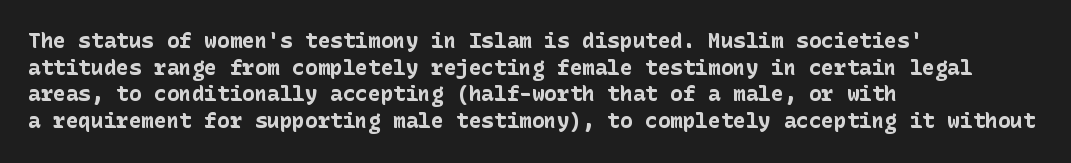
The image shows 21 px bold type, upright; set left-aligned, normal line spacing (1.27x), normal letter spacing, not underlined.
